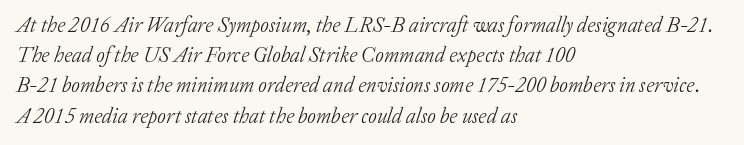
{"italic": "yes", "lean": "right", "slant_degrees": 20, "bold": "no", "underline": "no", "align": "left", "line_spacing": "normal", "line_spacing_ratio": 1.44, "letter_spacing": "normal", "letter_spacing_em": 0.0, "glyph_px": 21}
